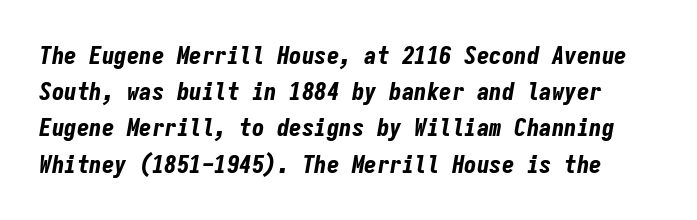
What stands out about the letter spacing? Nothing — it is the standard amount. The passage shown is not underscored anywhere. The glyphs look as if they've been sheared to an angle. I'd describe the lettering as bold — thick and assertive. The vertical gap from one line to the next is medium.
